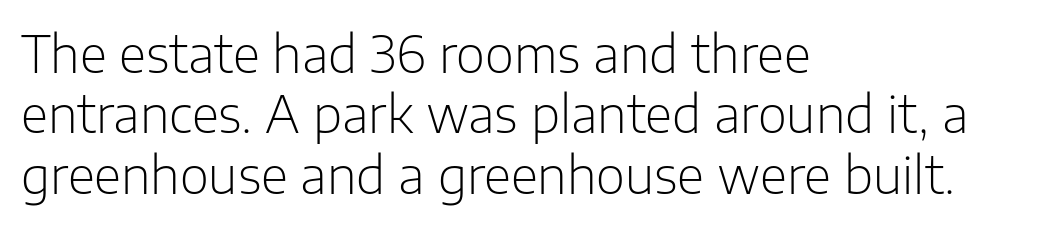
This is sans-serif lettering, the kind often seen on screens and signage. Does extra space separate the letters? No, they use regular spacing. Leftover space on each line is placed entirely after the last word. Note the varied advance widths — an 'i' is clearly narrower than an 'm'. Stroke mass is kept to a normal reading level or below. The lettering stays uniformly vertical, giving the passage a roman look.
